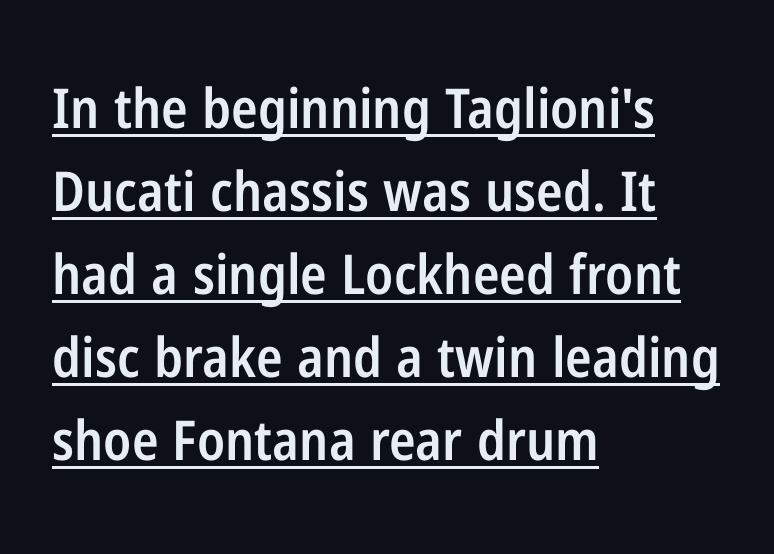
Notice how the stems are strictly vertical — no italics here. These lines stack with their left ends in a neat column. These words are printed semibold, heavier than regular yet not bold. There is no visible air inserted between adjacent glyphs. The rendering uses the underline text-decoration.
